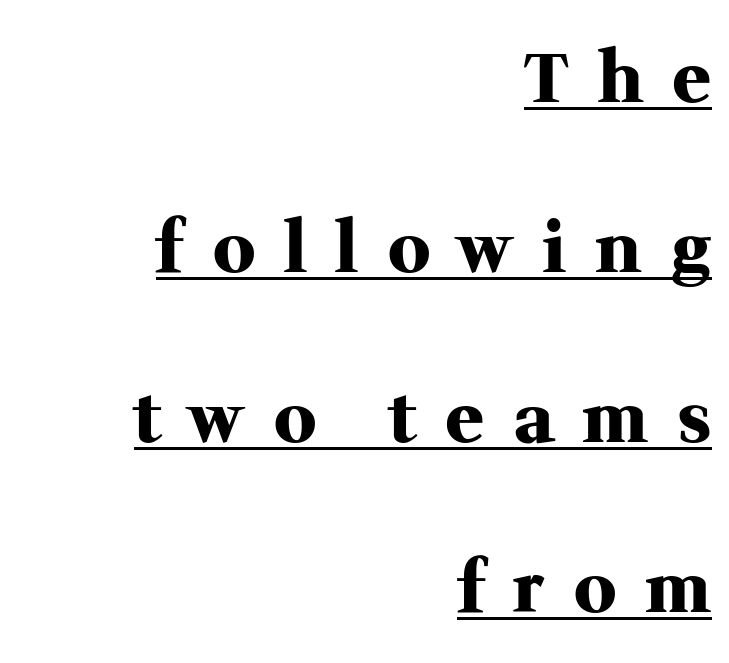
The letters advance in unequal steps, a hallmark of proportional type. Serif or sans? Serif — the stroke terminals have little feet. The text block is weighted toward the right margin, trailing off unevenly leftward. The typesetter has applied underlining to the passage shown. How heavy is the stroke? Heavy — this is a bold. Quick note: not italic, upright.
